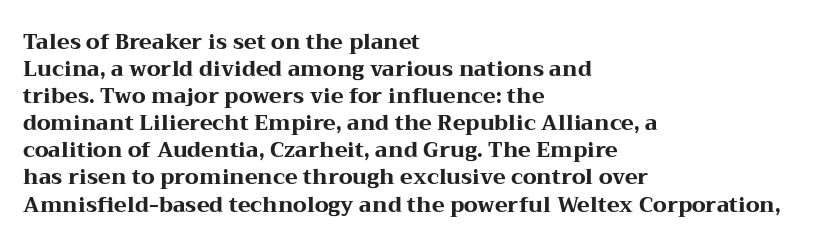
The image shows 21 px bold type, upright; set left-aligned, normal line spacing (1.29x), normal letter spacing, not underlined.
